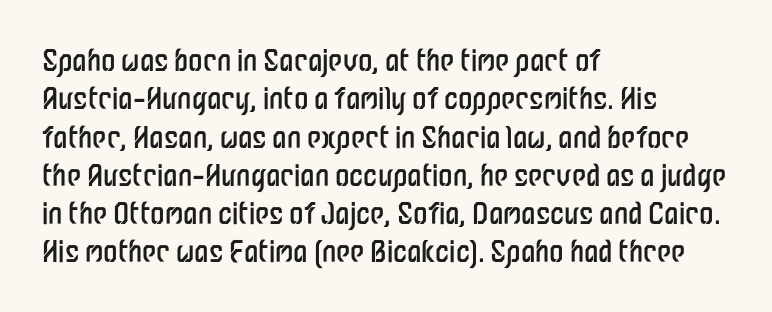
The image shows 29 px regular-weight, condensed sans-serif type, upright; set left-aligned, normal line spacing (1.32x), normal letter spacing, not underlined; low stroke contrast and a medium x-height.
